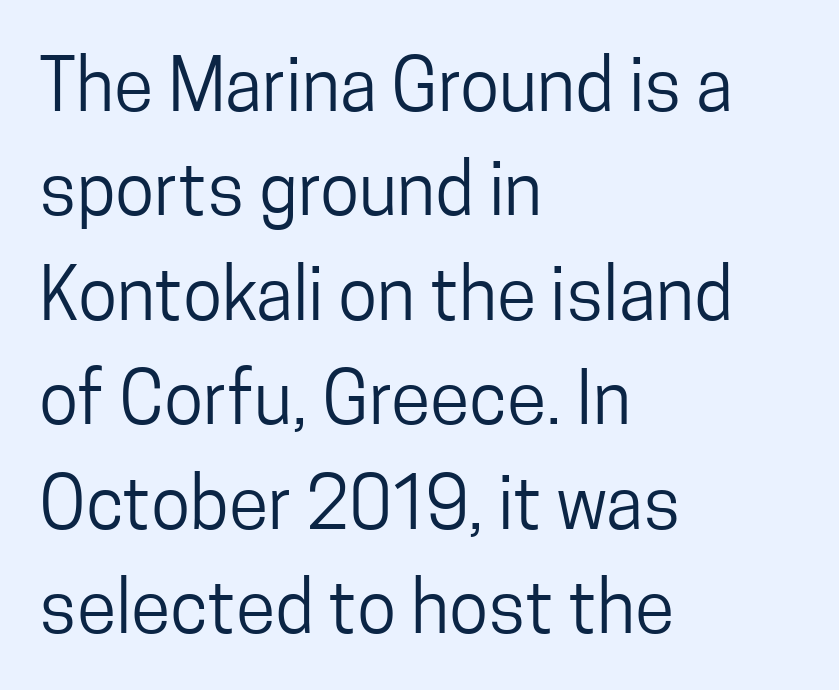
{"serif": "no", "italic": "no", "bold": "no", "weight": "regular", "width": "condensed", "stroke_contrast": "low", "x_height": "medium", "monospaced": "no", "underline": "no", "align": "left", "line_spacing": "normal", "line_spacing_ratio": 1.45, "letter_spacing": "normal", "letter_spacing_em": 0.0, "glyph_px": 72}
